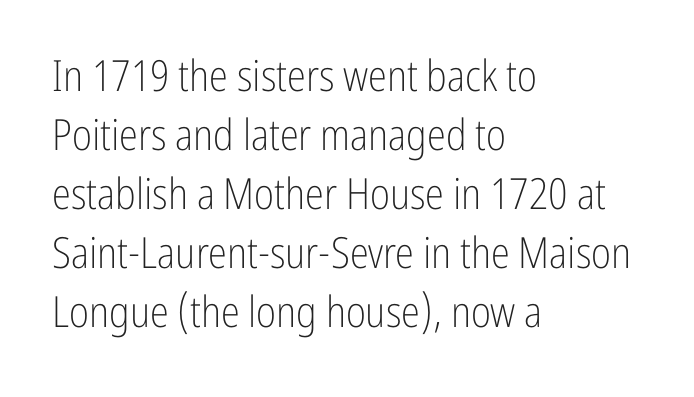
The image shows 43 px light, condensed sans-serif type, upright; set left-aligned, normal line spacing (1.37x), normal letter spacing, not underlined; low stroke contrast and a medium x-height.
